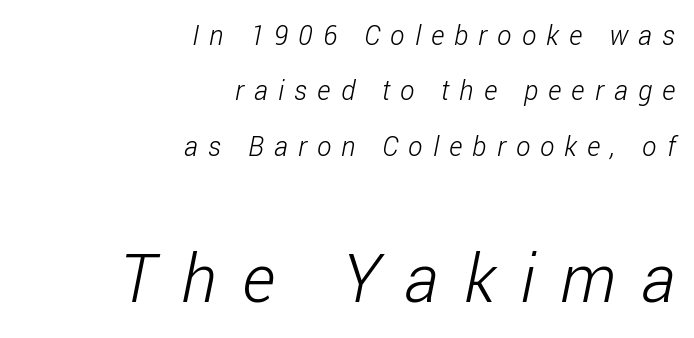
The rendering uses natural spacing where letterforms have individual widths. No extra ink here — the face is not bold. The block sitting lower on the canvas is the one with enlarged characters. The letters carry no serifs — their stems end cleanly without finishing strokes. Anything drawn beneath the words? Only blank space. The tracking jumps out immediately: characters are airy and widely separated.
